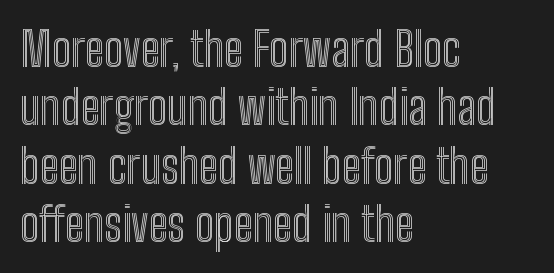
{"italic": "no", "width": "condensed", "x_height": "medium", "monospaced": "no", "underline": "no", "align": "left", "line_spacing_ratio": 1.24, "letter_spacing": "normal", "letter_spacing_em": 0.0, "glyph_px": 47}
